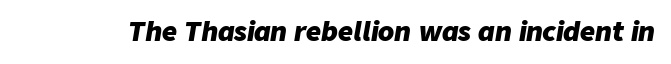
Q: Is the text bold? A: Yes.
Q: Is the text italic (slanted)? A: Yes, it leans right by about 9 degrees.
Q: Is the text underlined? A: No.
Q: Is the spacing between letters normal or unusually wide? A: Normal.
